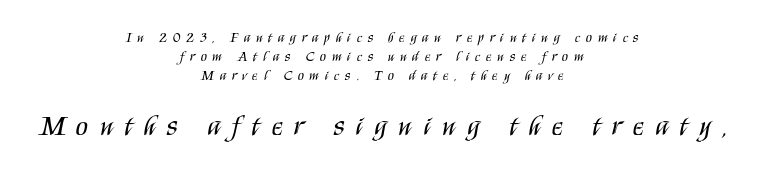
Q: Is the text bold? A: No.
Q: Is the text italic (slanted)? A: Yes.
Q: Is the typeface a serif or a sans-serif typeface? A: Sans-serif.
Q: Is the text underlined? A: No.
Q: How is the paragraph aligned? A: Centered.
Q: Is the spacing between letters normal or unusually wide? A: Unusually wide.
Q: Is the spacing between lines tight, normal or loose? A: Normal.
Q: Which block of text is set in a larger size, the first (top) or the second (bottom)? A: The second (bottom) one.
Q: Width (condensed, normal, or wide)? A: Condensed.
Q: Stroke contrast? A: Medium.
Q: x-height? A: Large.
Q: Monospaced? A: No.
